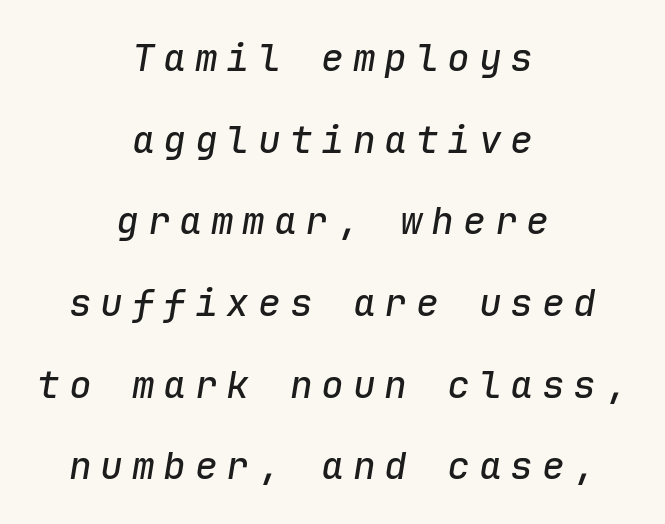
{"italic": "yes", "lean": "right", "slant_degrees": 9, "width": "normal", "stroke_contrast": "low", "x_height": "medium", "monospaced": "yes", "underline": "no", "align": "center", "line_spacing": "loose", "line_spacing_ratio": 2.15, "letter_spacing": "wide", "letter_spacing_em": 0.23, "glyph_px": 38}
